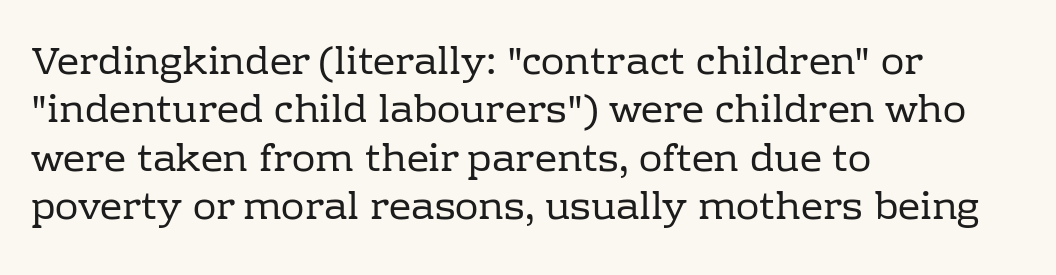
Little horizontal feet cap the strokes, marking this as serif type. Default kerning and tracking; the words read as compact shapes. The lettering holds an erect, upright posture throughout. Compared with a centered layout, this one pins lines to the left instead. The cut favours lightness, reaching ordinary text weight at its darkest. Here the designer chose a conventional face with non-uniform glyph widths.
